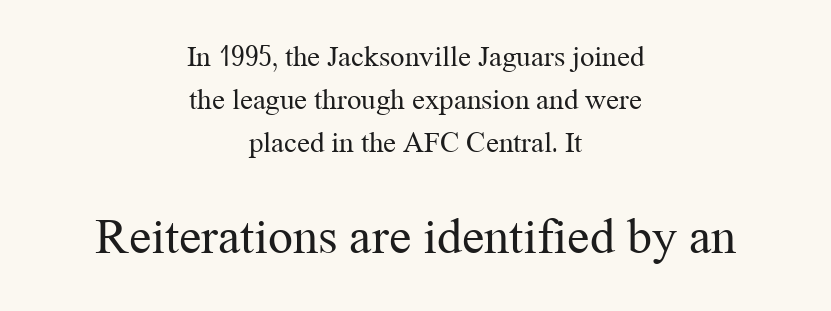
The image shows 50 px regular-weight serif type, upright; set centered, normal line spacing (1.49x), normal letter spacing, not underlined; the second (bottom) block is 1.72x larger; medium stroke contrast and a medium x-height.
